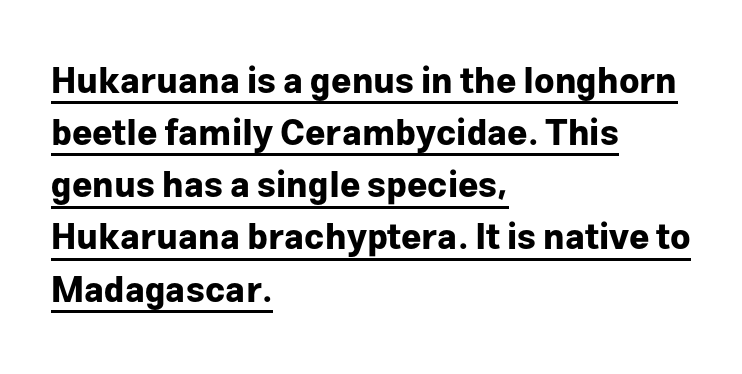
Q: Is the text bold? A: Yes.
Q: Is the text italic (slanted)? A: No, it is upright.
Q: Is the typeface a serif or a sans-serif typeface? A: Sans-serif.
Q: Is the text underlined? A: Yes.
Q: How is the paragraph aligned? A: Left-aligned.
Q: Is the spacing between letters normal or unusually wide? A: Normal.
Q: Is the spacing between lines tight, normal or loose? A: Normal.
Q: Width (condensed, normal, or wide)? A: Normal.
Q: Stroke contrast? A: Low.
Q: x-height? A: Medium.
Q: Monospaced? A: No.
